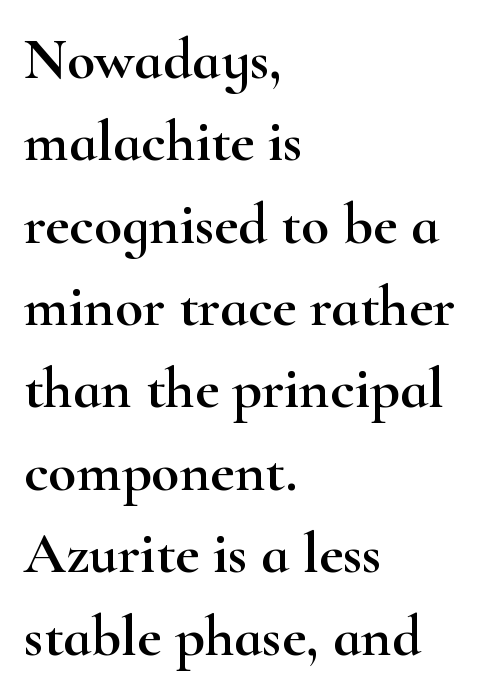
The setting favours the left margin, as ordinary paragraphs usually do. I'd call this a serif setting — the letters wear small feet. A typesetter would mark this as roman, not italic. This sample keeps an unexceptional amount of space between lines. Character widths vary here, with narrow letters taking less room than wide ones. The rendering keeps characters at their native spacing.
